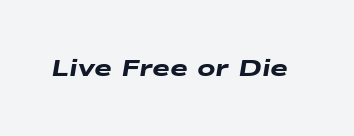
Does the weight exceed regular? Yes, all the way to bold. The text carries the slant typical of an italic or oblique font. This rendering leaves character spacing at its baseline value. Descender tails drop into unmarked territory.
